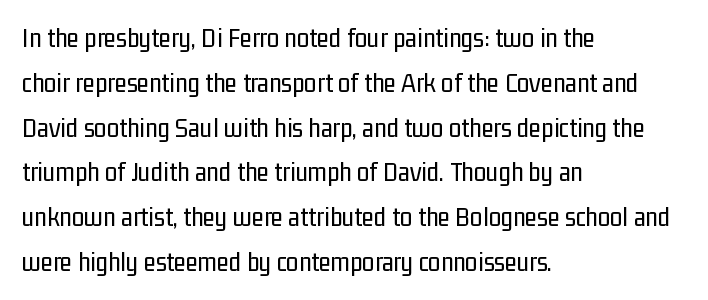
Q: Is the text bold? A: No.
Q: Is the text italic (slanted)? A: No, it is upright.
Q: Is the typeface a serif or a sans-serif typeface? A: Sans-serif.
Q: Is the text underlined? A: No.
Q: How is the paragraph aligned? A: Left-aligned.
Q: Is the spacing between letters normal or unusually wide? A: Normal.
Q: Is the spacing between lines tight, normal or loose? A: Normal.
Q: Width (condensed, normal, or wide)? A: Condensed.
Q: Stroke contrast? A: Low.
Q: x-height? A: Medium.
Q: Monospaced? A: No.
